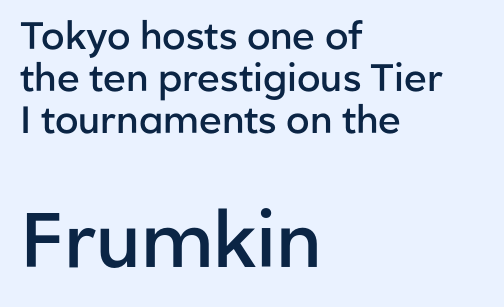
The image shows 77 px semibold sans-serif type, upright; set left-aligned, tight line spacing (1.11x), normal letter spacing, not underlined; the second (bottom) block is 2.03x larger; low stroke contrast and a medium x-height.
